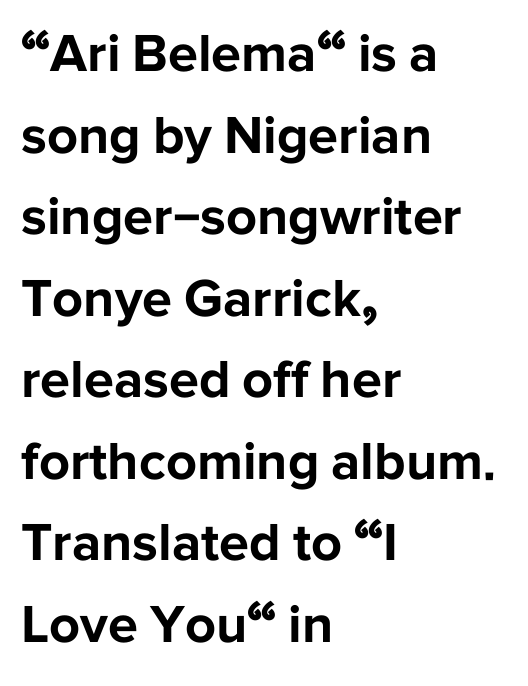
Ascenders rise straight up at ninety degrees. The passage shown is typeset with a sans-serif family. The space beneath each line is pristine and unruled. Summary of weight: heavy, a full bold.
